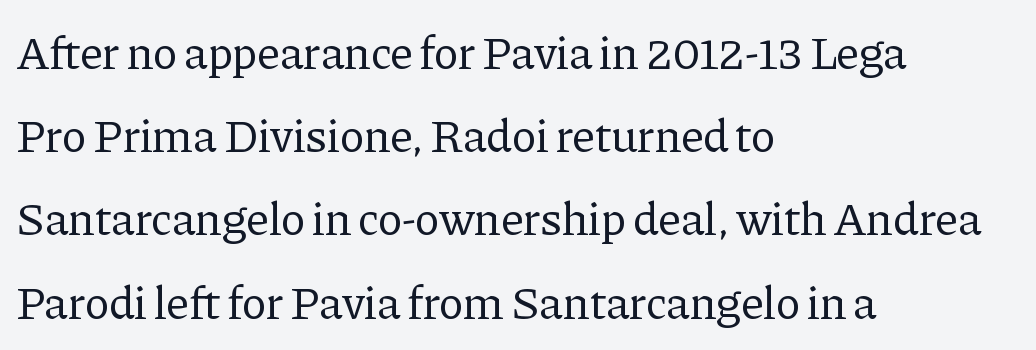
Q: Is the text bold? A: No.
Q: Is the text italic (slanted)? A: No, it is upright.
Q: Is the typeface a serif or a sans-serif typeface? A: Serif.
Q: Is the text underlined? A: No.
Q: How is the paragraph aligned? A: Left-aligned.
Q: Is the spacing between letters normal or unusually wide? A: Normal.
Q: Width (condensed, normal, or wide)? A: Normal.
Q: Stroke contrast? A: Low.
Q: x-height? A: Medium.
Q: Monospaced? A: No.
